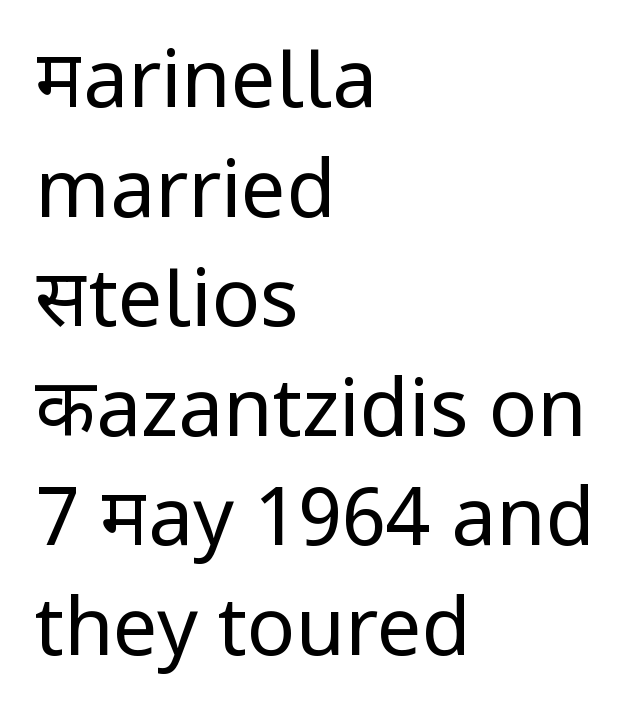
The image shows 80 px regular-weight sans-serif type, upright; set left-aligned, normal line spacing (1.37x), normal letter spacing, not underlined; low stroke contrast and a medium x-height.
